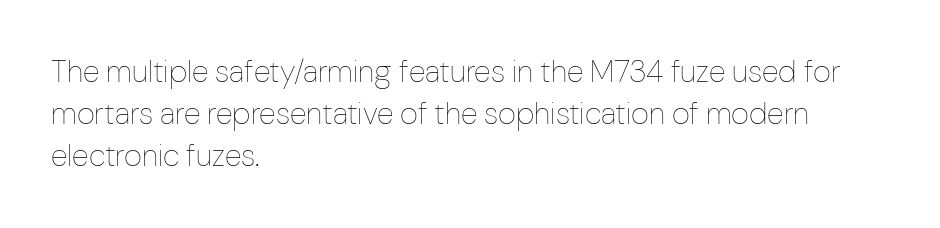
{"italic": "no", "bold": "no", "weight": "thin", "width": "condensed", "stroke_contrast": "low", "x_height": "medium", "monospaced": "no", "underline": "no", "align": "left", "line_spacing": "normal", "line_spacing_ratio": 1.36, "letter_spacing": "normal", "letter_spacing_em": 0.0, "glyph_px": 31}
